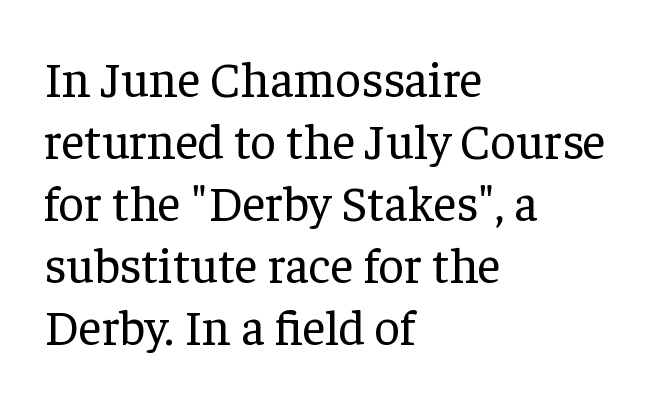
Q: Is the text bold? A: No.
Q: Is the text italic (slanted)? A: No, it is upright.
Q: Is the typeface a serif or a sans-serif typeface? A: Serif.
Q: Is the text underlined? A: No.
Q: How is the paragraph aligned? A: Left-aligned.
Q: Is the spacing between letters normal or unusually wide? A: Normal.
Q: Width (condensed, normal, or wide)? A: Normal.
Q: Stroke contrast? A: Low.
Q: x-height? A: Medium.
Q: Monospaced? A: No.
